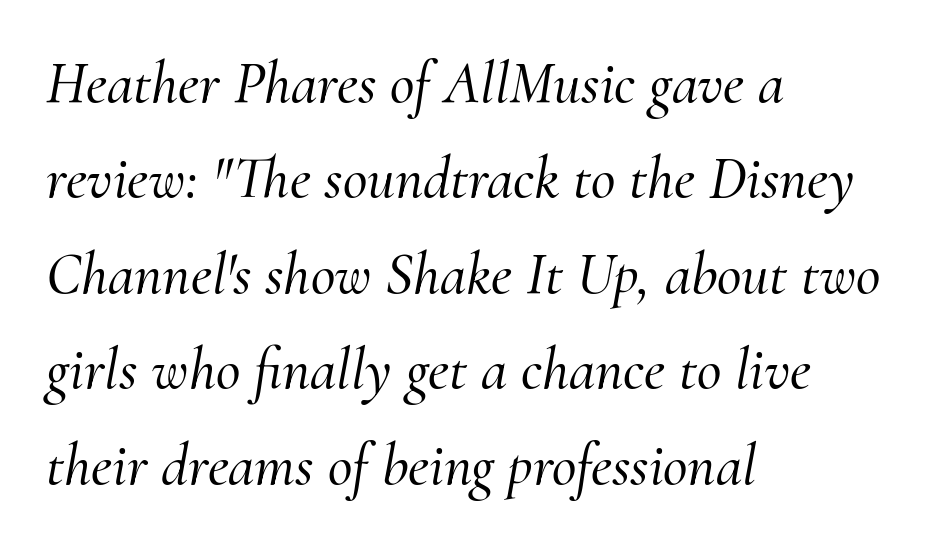
Q: Is the text italic (slanted)? A: Yes, it leans right by about 10 degrees.
Q: Is the typeface a serif or a sans-serif typeface? A: Serif.
Q: Is the text underlined? A: No.
Q: How is the paragraph aligned? A: Left-aligned.
Q: Is the spacing between letters normal or unusually wide? A: Normal.
Q: Is the spacing between lines tight, normal or loose? A: Normal.
Q: Width (condensed, normal, or wide)? A: Normal.
Q: Stroke contrast? A: Medium.
Q: x-height? A: Small.
Q: Monospaced? A: No.
